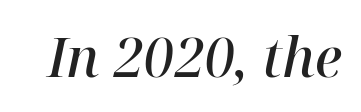
To sum up the face: it has serifs. A bit beefed up — I'd call it semibold rather than bold. The gaps between neighbouring characters are ordinary and unremarkable. Proportional: the letters do not fall into vertical columns. Designer's note — italics engaged. The foot of each line stays bare and open.
